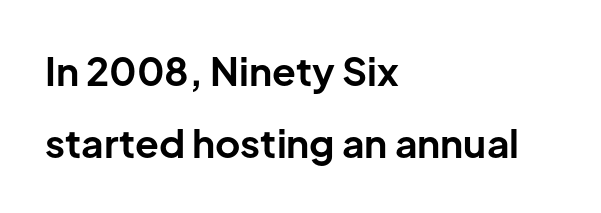
The image shows 39 px bold sans-serif type, upright; set left-aligned, line spacing 1.85x, normal letter spacing, not underlined; low stroke contrast and a medium x-height.
